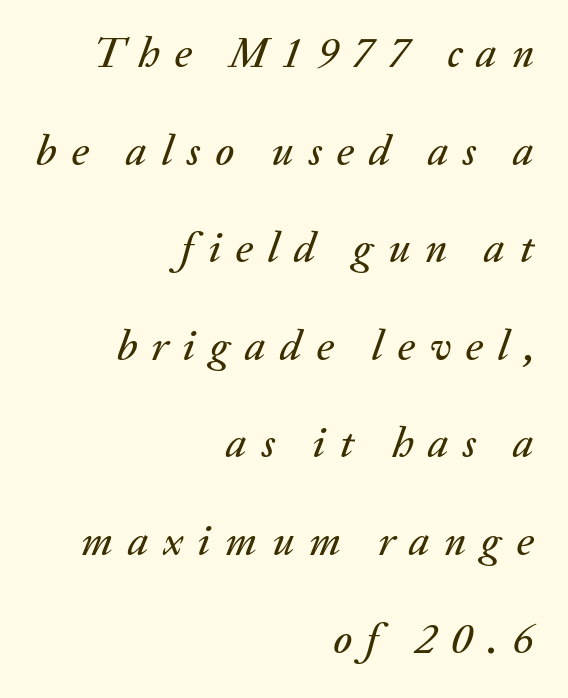
{"italic": "yes", "lean": "right", "slant_degrees": 20, "width": "normal", "stroke_contrast": "medium", "x_height": "medium", "monospaced": "no", "underline": "no", "align": "right", "line_spacing": "loose", "line_spacing_ratio": 2.27, "letter_spacing": "wide", "letter_spacing_em": 0.34, "glyph_px": 43}
